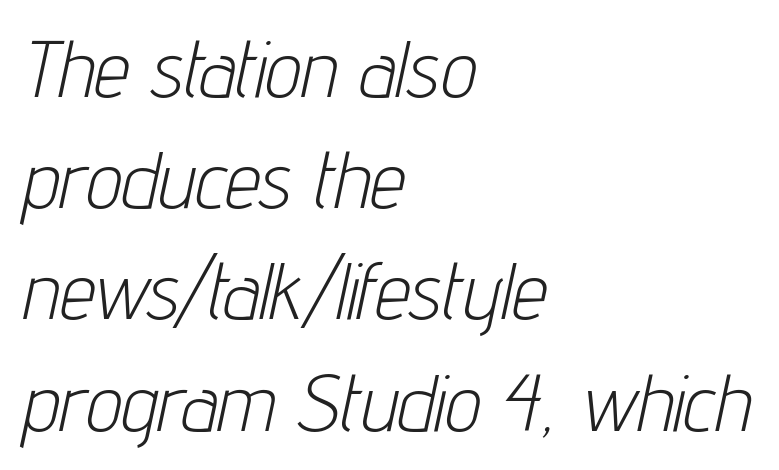
The image shows 80 px light, condensed type, italic (leaning right); set left-aligned, normal line spacing (1.39x), normal letter spacing, not underlined; low stroke contrast and a medium x-height.
